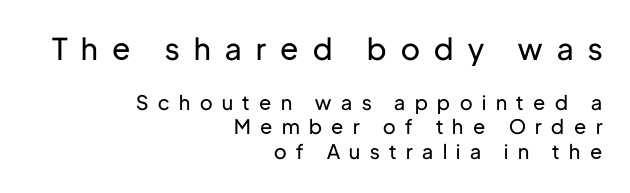
{"serif": "no", "italic": "no", "bold": "no", "weight": "regular", "width": "normal", "stroke_contrast": "low", "x_height": "medium", "monospaced": "no", "underline": "no", "align": "right", "line_spacing_ratio": 1.23, "letter_spacing": "wide", "letter_spacing_em": 0.48, "larger_block": "first", "size_ratio": 1.5, "glyph_px": 30}
